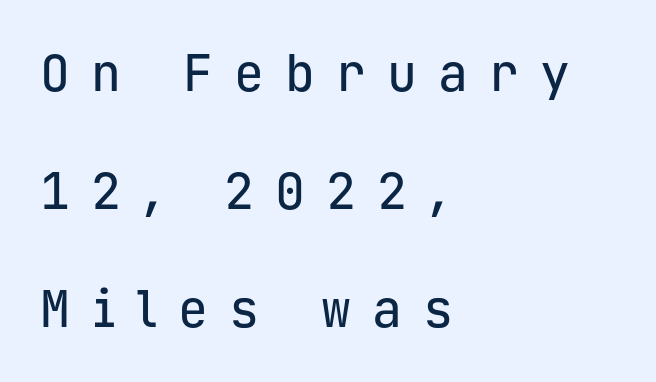
The image shows 50 px sans-serif type, upright, monospaced; set left-aligned, loose line spacing (2.36x), unusually wide letter spacing (+0.42 em), not underlined; low stroke contrast and a medium x-height.
